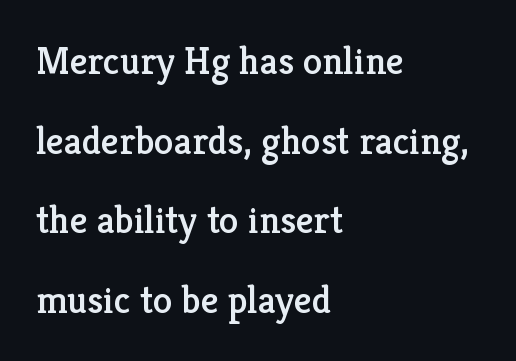
{"serif": "yes", "italic": "no", "width": "normal", "stroke_contrast": "low", "x_height": "medium", "monospaced": "no", "underline": "no", "align": "left", "line_spacing": "loose", "line_spacing_ratio": 2.04, "letter_spacing": "normal", "letter_spacing_em": 0.0, "glyph_px": 39}
